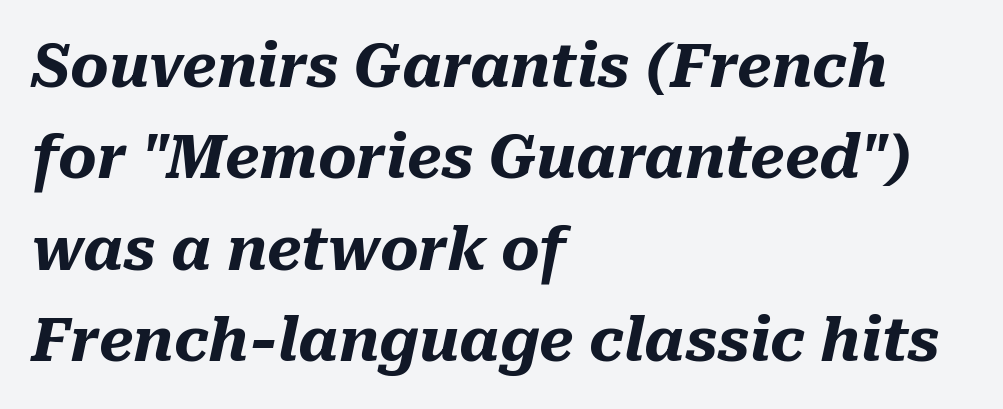
{"italic": "yes", "lean": "right", "slant_degrees": 10, "bold": "yes", "weight": "heavy", "width": "normal", "stroke_contrast": "medium", "x_height": "medium", "monospaced": "no", "underline": "no", "align": "left", "line_spacing": "normal", "line_spacing_ratio": 1.55, "letter_spacing": "normal", "letter_spacing_em": 0.0, "glyph_px": 59}
